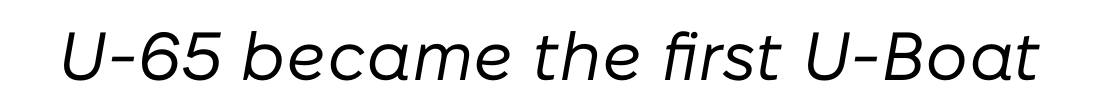
{"italic": "yes", "lean": "right", "slant_degrees": 10, "bold": "no", "weight": "regular", "width": "normal", "stroke_contrast": "low", "x_height": "medium", "monospaced": "no", "underline": "no", "letter_spacing": "normal", "letter_spacing_em": 0.0, "glyph_px": 68}
